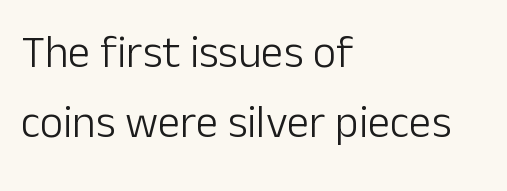
The image shows 45 px light sans-serif type, upright; set left-aligned, normal line spacing (1.56x), normal letter spacing, not underlined; low stroke contrast and a medium x-height.
